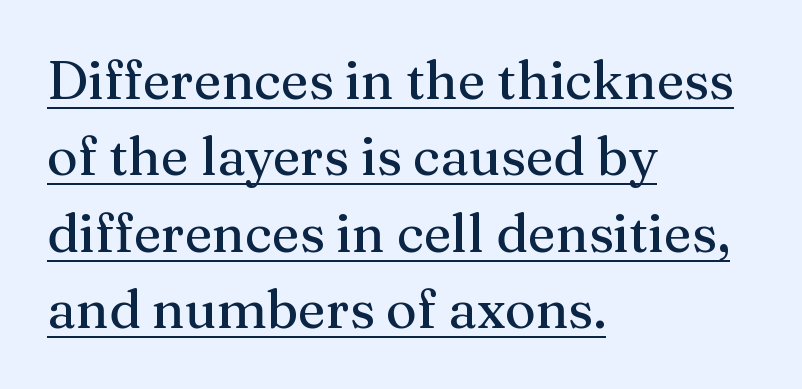
Q: Is the text italic (slanted)? A: No, it is upright.
Q: Is the typeface a serif or a sans-serif typeface? A: Serif.
Q: Is the text underlined? A: Yes.
Q: How is the paragraph aligned? A: Left-aligned.
Q: Is the spacing between letters normal or unusually wide? A: Normal.
Q: Is the spacing between lines tight, normal or loose? A: Normal.
Q: Width (condensed, normal, or wide)? A: Normal.
Q: Stroke contrast? A: Medium.
Q: x-height? A: Medium.
Q: Monospaced? A: No.
